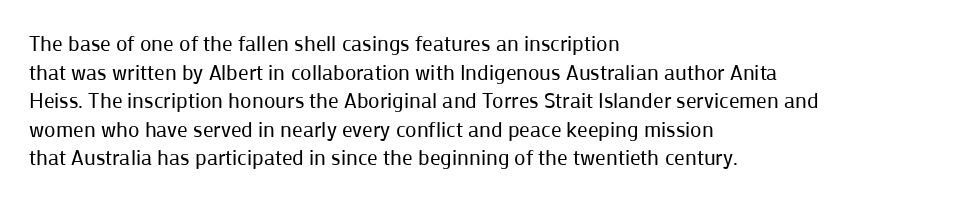
Q: Is the text bold? A: No.
Q: Is the text italic (slanted)? A: No, it is upright.
Q: Is the text underlined? A: No.
Q: How is the paragraph aligned? A: Left-aligned.
Q: Is the spacing between letters normal or unusually wide? A: Normal.
Q: Is the spacing between lines tight, normal or loose? A: Normal.
